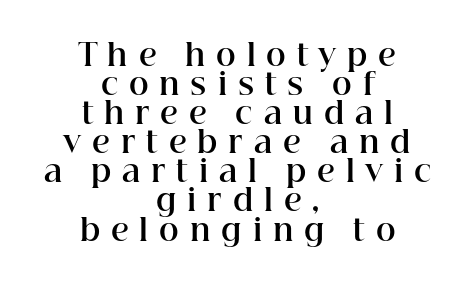
The image shows 30 px bold serif type, upright; set centered, tight line spacing (0.97x), unusually wide letter spacing (+0.36 em), not underlined; high stroke contrast and a medium x-height.
